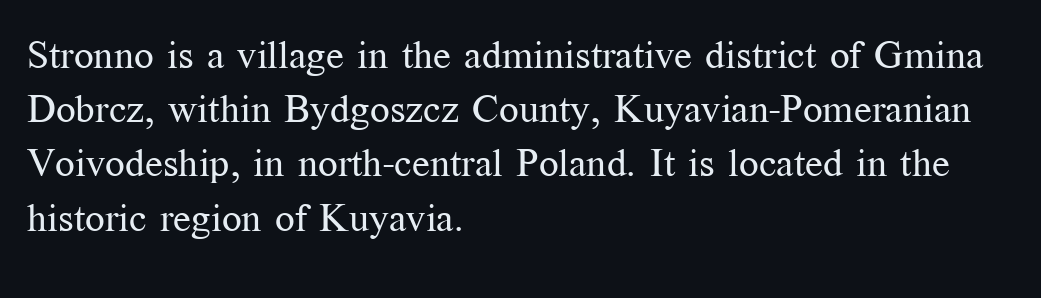
Q: Is the text bold? A: No.
Q: Is the text italic (slanted)? A: No, it is upright.
Q: Is the typeface a serif or a sans-serif typeface? A: Serif.
Q: Is the text underlined? A: No.
Q: How is the paragraph aligned? A: Left-aligned.
Q: Is the spacing between letters normal or unusually wide? A: Normal.
Q: Is the spacing between lines tight, normal or loose? A: Normal.
Q: Width (condensed, normal, or wide)? A: Normal.
Q: Stroke contrast? A: Medium.
Q: x-height? A: Medium.
Q: Monospaced? A: No.
